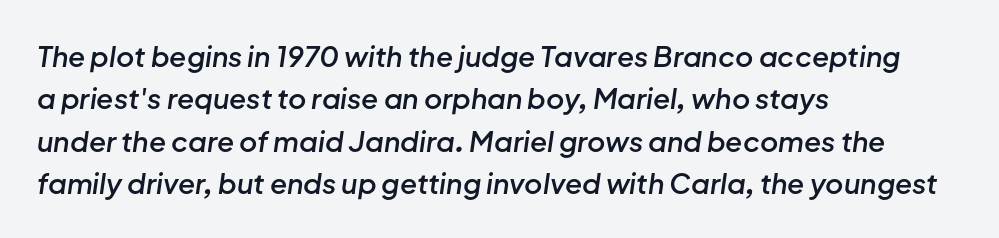
{"italic": "yes", "lean": "right", "slant_degrees": 8, "bold": "semi", "weight": "semibold", "width": "normal", "stroke_contrast": "low", "x_height": "medium", "monospaced": "no", "underline": "no", "align": "left", "line_spacing": "normal", "line_spacing_ratio": 1.51, "letter_spacing": "normal", "letter_spacing_em": 0.0, "glyph_px": 28}
